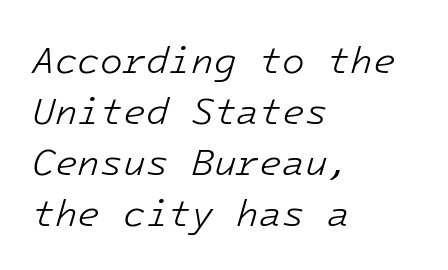
{"italic": "yes", "lean": "right", "slant_degrees": 16, "bold": "no", "weight": "light", "width": "normal", "stroke_contrast": "low", "x_height": "medium", "monospaced": "yes", "underline": "no", "align": "left", "line_spacing": "normal", "line_spacing_ratio": 1.38, "letter_spacing": "normal", "letter_spacing_em": 0.0, "glyph_px": 37}
